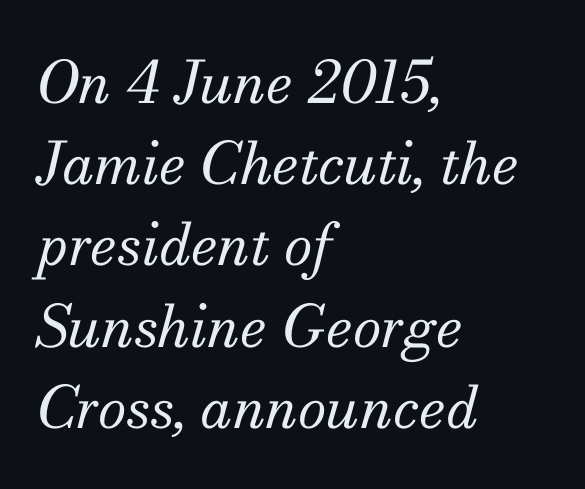
This sample uses an oblique cut, with every glyph tilted off the vertical. Stems here are at most as thick as an everyday book face. Summary of vertical rhythm: regular, with standard interline spacing. Type without underlining. Tracking here is standard; glyphs follow each other at the usual distance.
